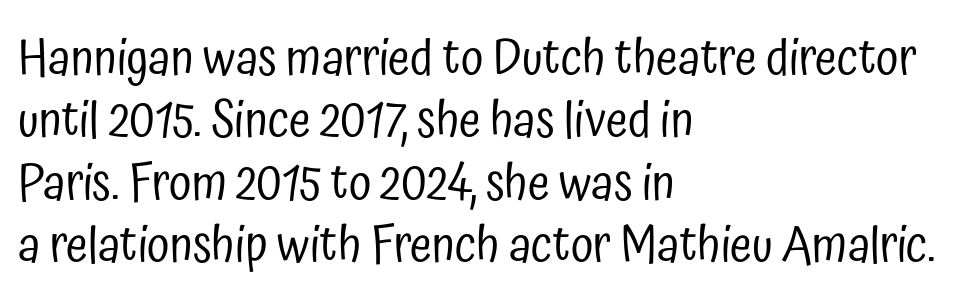
Observe the ordinary spacing: letters are neighbours, not strangers. Ordinary non-slanted type is in use. You can tell from the bare stems that sans-serif type was used. In terms of leading, this rendering sits right in the middle.
